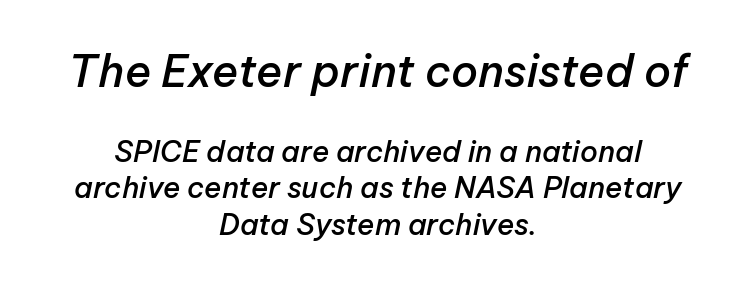
The typesetter chose a symmetrical, centered arrangement here. Look at the tracking — it's just the regular setting, nothing added. Beneath every word, the page is bare. Characters are canted at an angle relative to the baseline's perpendicular. The rendering uses a semibold face; strokes are thickened but not to full bold. These lines are rendered in a variable-pitch font.
